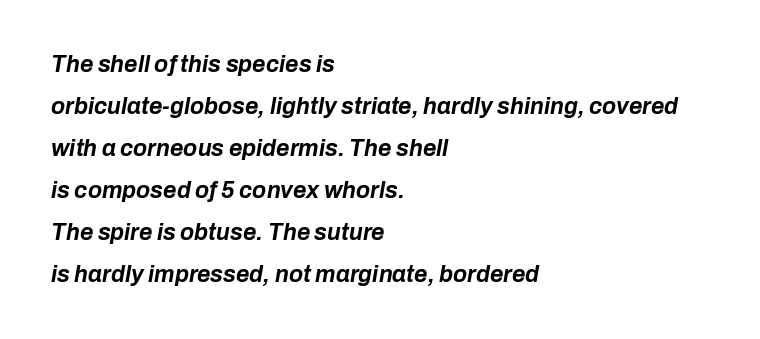
Q: Is the text bold? A: Yes.
Q: Is the text italic (slanted)? A: Yes, it leans right by about 10 degrees.
Q: Is the text underlined? A: No.
Q: How is the paragraph aligned? A: Left-aligned.
Q: Is the spacing between letters normal or unusually wide? A: Normal.
